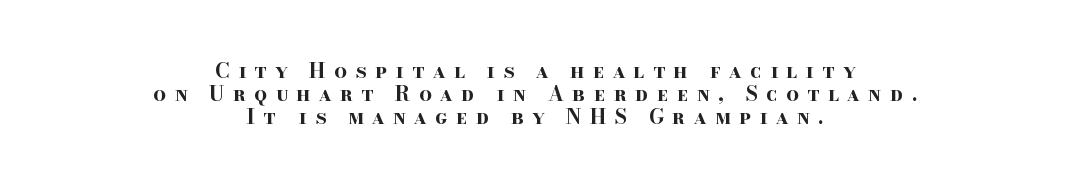
Display-style spreading of the glyphs; the letterfit is very open. What weight is shown? A full bold with thick strokes. Only glyphs here, with clear space below each row. Successive baselines arrive quickly, one right under another. These lines stack symmetrically, like a column narrowing and widening about its center. The lettering stays uniformly vertical, giving the passage a roman look.
